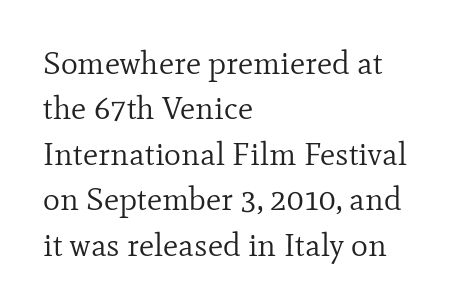
The letters stand upright; this is a roman face. Here the designer chose a conventional face with non-uniform glyph widths. Whoever set this chose a conventional vertical rhythm. Unlike a clean sans, this face finishes its strokes with serifs. The lines in this sample share a left origin and differ only in where they stop. Think standard paragraph weight, or any step lighter than that.
